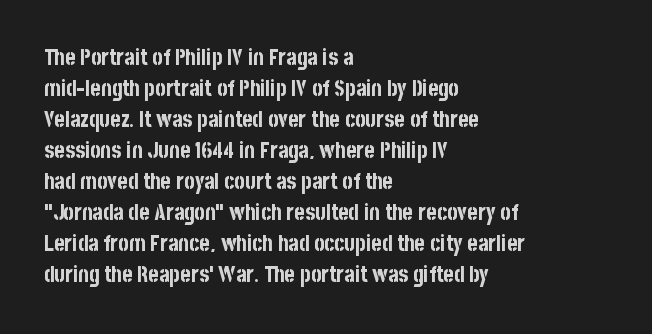
Q: Is the text bold? A: Yes.
Q: Is the text italic (slanted)? A: No, it is upright.
Q: Is the text underlined? A: No.
Q: How is the paragraph aligned? A: Left-aligned.
Q: Is the spacing between letters normal or unusually wide? A: Normal.
Q: Is the spacing between lines tight, normal or loose? A: Normal.
